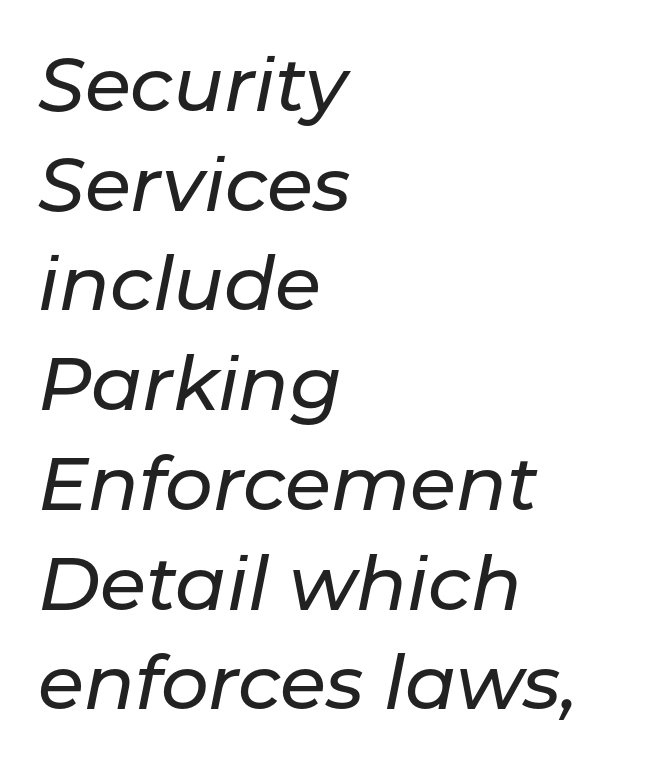
{"italic": "yes", "lean": "right", "slant_degrees": 11, "width": "normal", "stroke_contrast": "low", "x_height": "medium", "monospaced": "no", "underline": "no", "align": "left", "line_spacing": "normal", "line_spacing_ratio": 1.33, "letter_spacing": "normal", "letter_spacing_em": 0.0, "glyph_px": 75}
